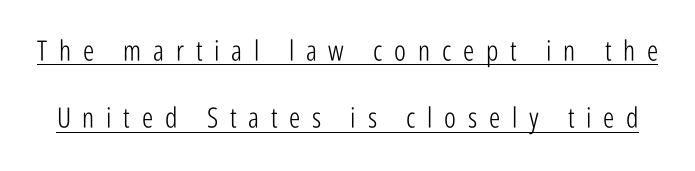
The rendering uses a large line-height, opening up the rows. The string is rendered with underlining switched on. Is the type heavy? It reads as light-to-regular instead. You could not count columns in this text — the font is proportionally spaced. This sample uses expanded letter spacing, leaving extra air between glyphs.
